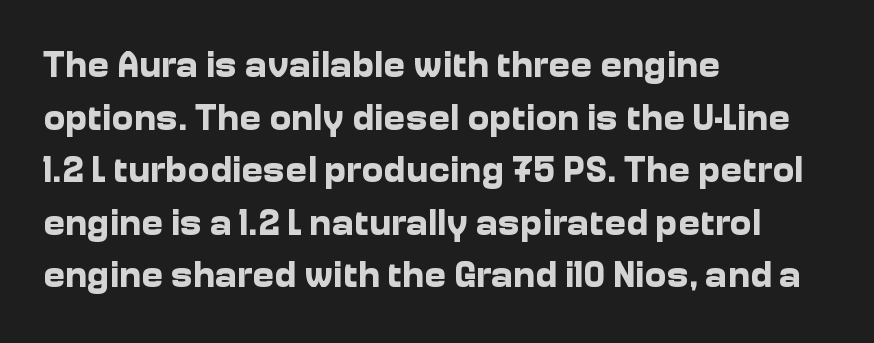
The leading is moderate, giving the passage an even texture. Observe the absence of serifs on each vertical stroke in this sample. You'd pick this weight for a headline — it's a proper bold. The area under the type is left untouched. Each letter keeps its own natural width here, so spacing adapts to shape. In terms of posture, this sample is upright.
